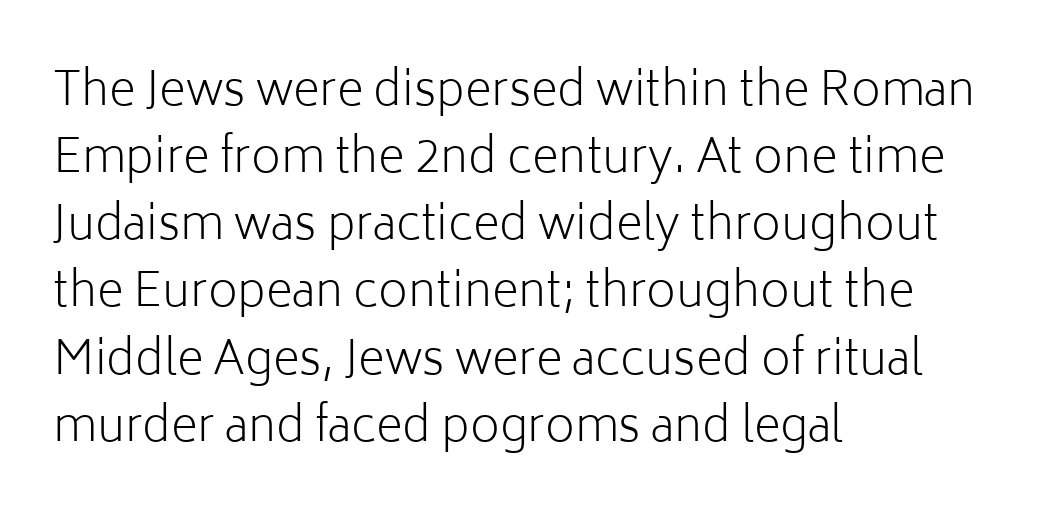
Q: Is the text bold? A: No.
Q: Is the text italic (slanted)? A: No, it is upright.
Q: Is the typeface a serif or a sans-serif typeface? A: Sans-serif.
Q: Is the text underlined? A: No.
Q: How is the paragraph aligned? A: Left-aligned.
Q: Is the spacing between letters normal or unusually wide? A: Normal.
Q: Is the spacing between lines tight, normal or loose? A: Normal.
Q: Width (condensed, normal, or wide)? A: Normal.
Q: Stroke contrast? A: Low.
Q: x-height? A: Medium.
Q: Monospaced? A: No.
